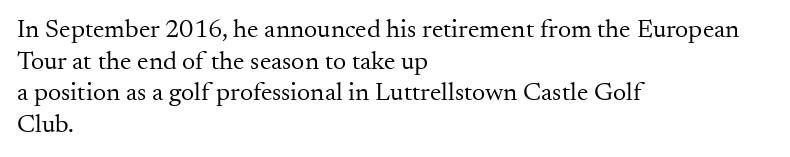
The image shows 26 px text type, upright; set left-aligned, line spacing 1.22x, normal letter spacing, not underlined.
